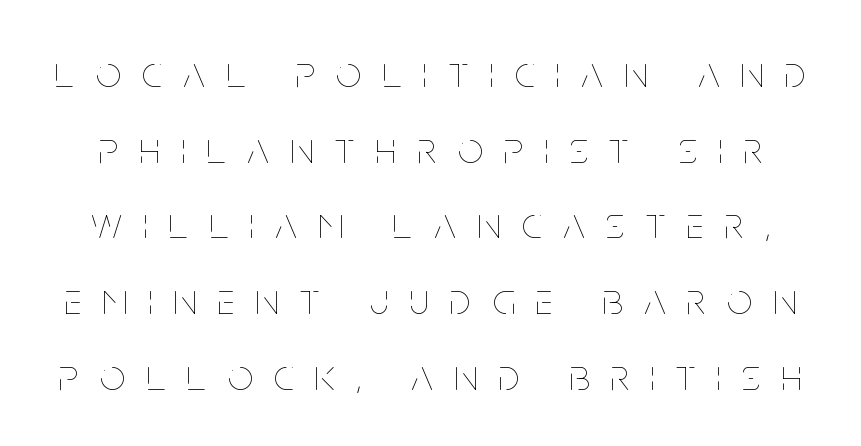
No chunkiness to these letters — they're not bold. The gap between lines stays unmarked. The lettering holds an erect, upright posture throughout. This sample uses expanded letter spacing, leaving extra air between glyphs. Varying glyph widths throughout — classic text-font behaviour.
